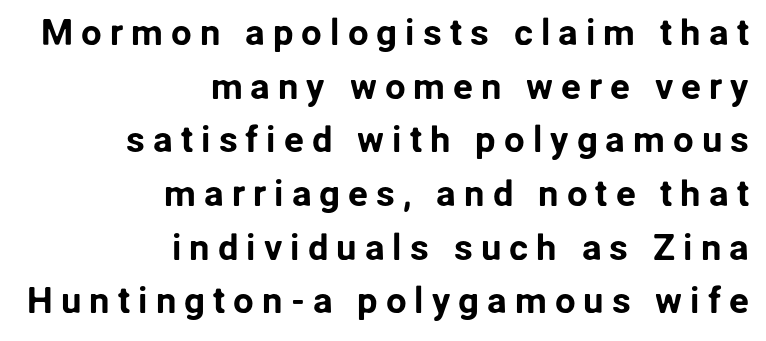
The image shows 37 px sans-serif type, upright; set right-aligned, normal line spacing (1.45x), unusually wide letter spacing (+0.21 em), not underlined; low stroke contrast and a medium x-height.
